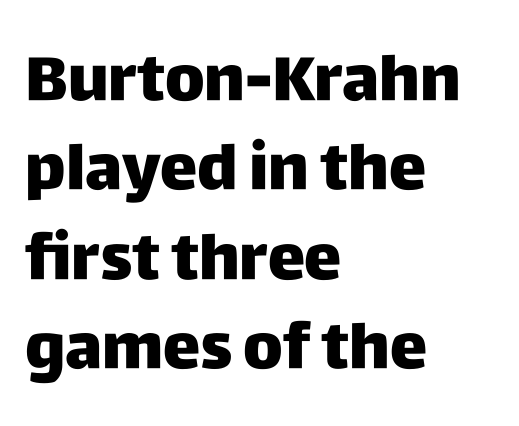
The image shows 63 px sans-serif type, upright; set left-aligned, normal line spacing (1.42x), normal letter spacing, not underlined; low stroke contrast and a large x-height.
